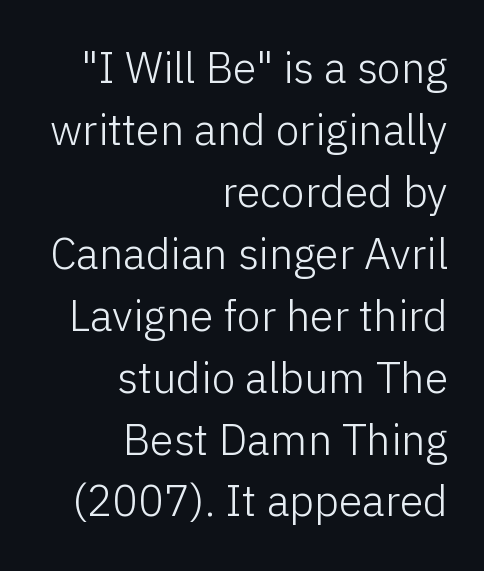
The image shows 43 px light sans-serif type, upright; set right-aligned, normal line spacing (1.44x), normal letter spacing, not underlined; low stroke contrast and a medium x-height.
